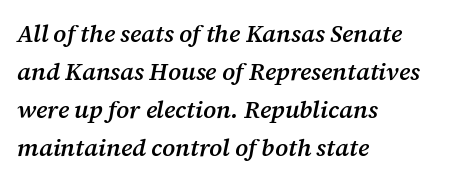
The image shows 24 px text type, italic (leaning right); set left-aligned, normal line spacing (1.58x), normal letter spacing, not underlined.
